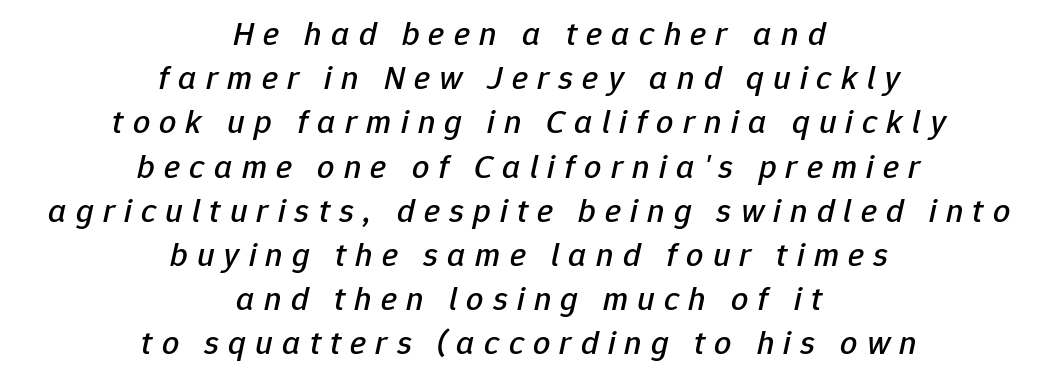
{"italic": "yes", "lean": "right", "slant_degrees": 12, "width": "normal", "stroke_contrast": "low", "x_height": "medium", "monospaced": "no", "underline": "no", "align": "center", "line_spacing": "normal", "line_spacing_ratio": 1.3, "letter_spacing": "wide", "letter_spacing_em": 0.27, "glyph_px": 34}
